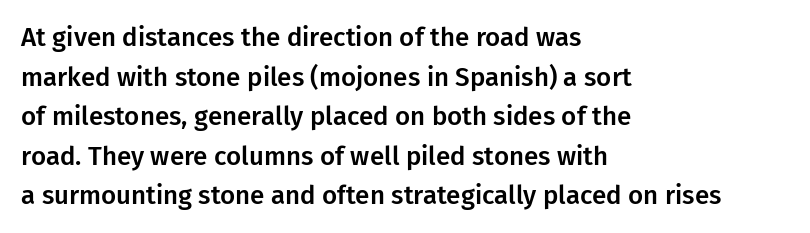
Q: Is the text italic (slanted)? A: No, it is upright.
Q: Is the text underlined? A: No.
Q: How is the paragraph aligned? A: Left-aligned.
Q: Is the spacing between letters normal or unusually wide? A: Normal.
Q: Is the spacing between lines tight, normal or loose? A: Normal.
